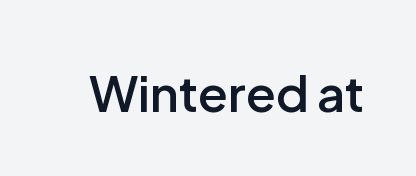
These lines are composed in type without serifs. Bare-footed words on every line. Each letter keeps its own natural width here, so spacing adapts to shape. Designer's note — italics off, roman on. Spacing between characters is what you'd get straight out of the box. Heft: intermediate — a semibold.
